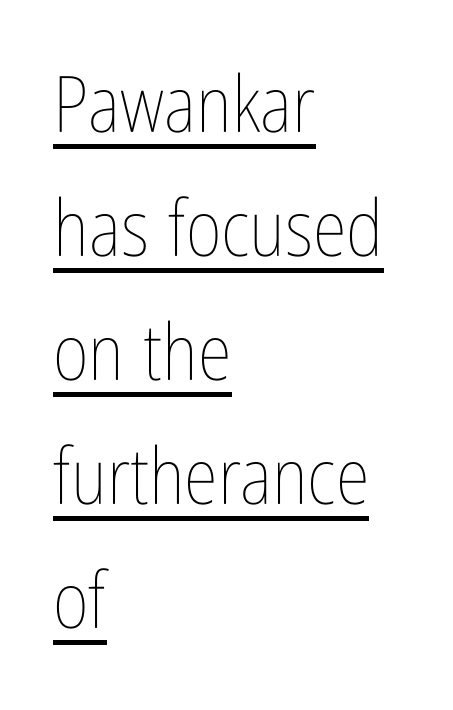
The image shows 78 px thin, condensed type, upright; set left-aligned, normal line spacing (1.59x), normal letter spacing, underlined; low stroke contrast and a medium x-height.
